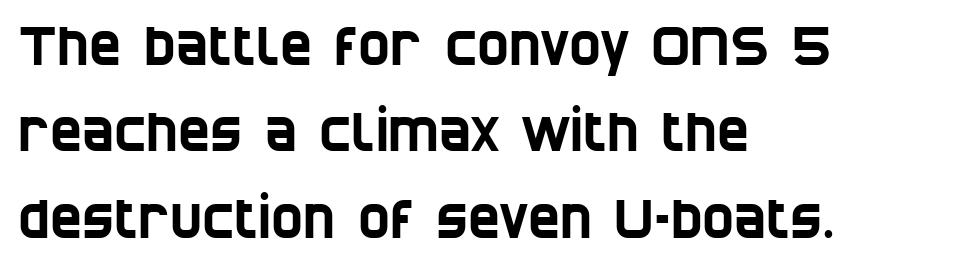
Q: Is the typeface a serif or a sans-serif typeface? A: Sans-serif.
Q: Is the text underlined? A: No.
Q: How is the paragraph aligned? A: Left-aligned.
Q: Is the spacing between letters normal or unusually wide? A: Normal.
Q: Is the spacing between lines tight, normal or loose? A: Normal.
Q: Width (condensed, normal, or wide)? A: Condensed.
Q: Stroke contrast? A: Low.
Q: x-height? A: Large.
Q: Monospaced? A: No.
